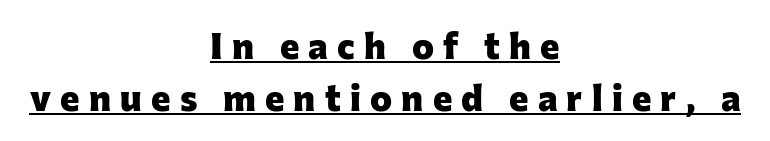
The image shows 37 px heavy sans-serif type, upright; set centered, normal line spacing (1.41x), unusually wide letter spacing (+0.25 em), underlined; low stroke contrast and a medium x-height.
